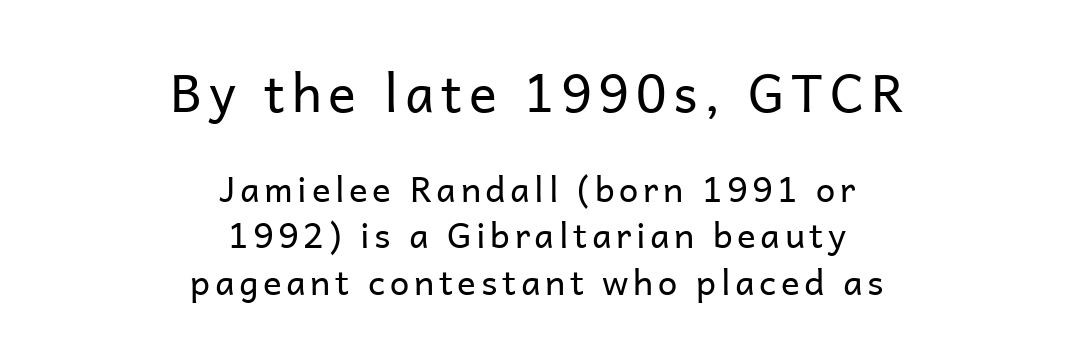
The image shows 52 px regular-weight sans-serif type, upright; set centered, normal line spacing (1.33x), not underlined; the first (top) block is 1.49x larger; low stroke contrast and a medium x-height.
